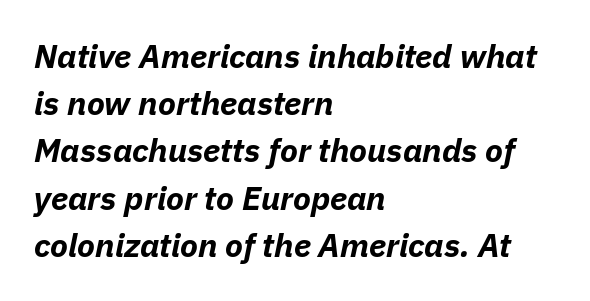
{"italic": "yes", "lean": "right", "slant_degrees": 11, "bold": "yes", "weight": "bold", "width": "normal", "stroke_contrast": "low", "x_height": "medium", "monospaced": "no", "underline": "no", "align": "left", "line_spacing": "normal", "line_spacing_ratio": 1.43, "letter_spacing": "normal", "letter_spacing_em": 0.0, "glyph_px": 33}
